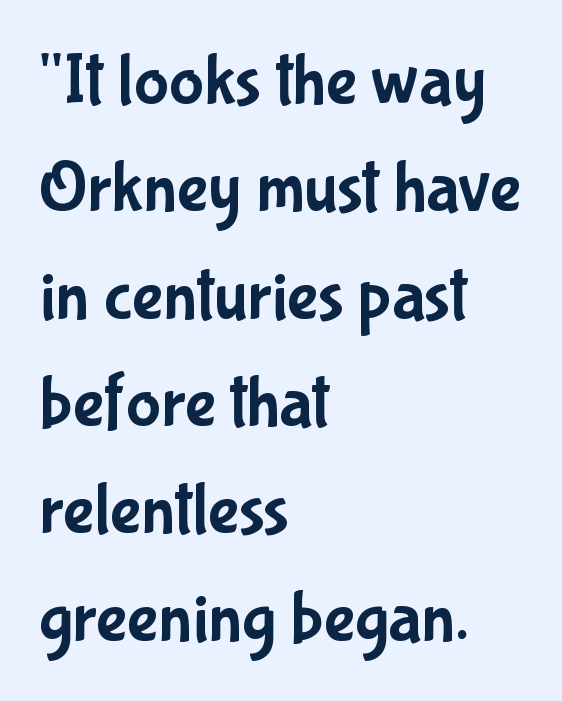
The image shows 73 px condensed sans-serif type, upright; set left-aligned, normal line spacing (1.47x), normal letter spacing, not underlined; low stroke contrast and a medium x-height.
